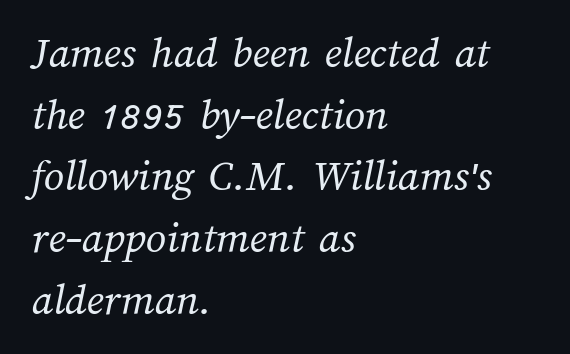
The ragged edge is on the right, which tells us the setting is flush left. Each new line begins a customary step beneath the previous one. Only glyphs here, with clear space below each row. Spacing verdict: proportional, widths tailored to each character. Tracking value appears to be zero — textbook default spacing. The letterforms sit at book weight or below.
